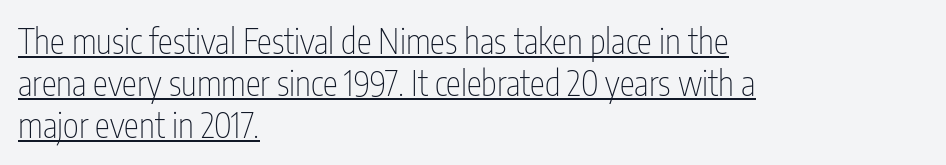
The image shows 34 px thin, condensed sans-serif type, upright; set left-aligned, line spacing 1.24x, normal letter spacing, underlined; low stroke contrast and a medium x-height.
